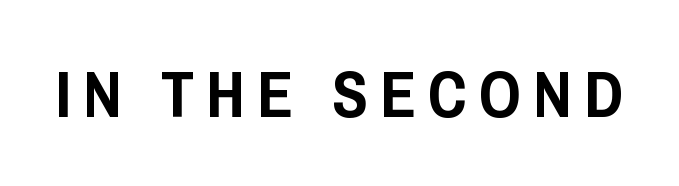
The image shows 66 px condensed sans-serif type, upright; set not underlined; low stroke contrast and a large x-height.
